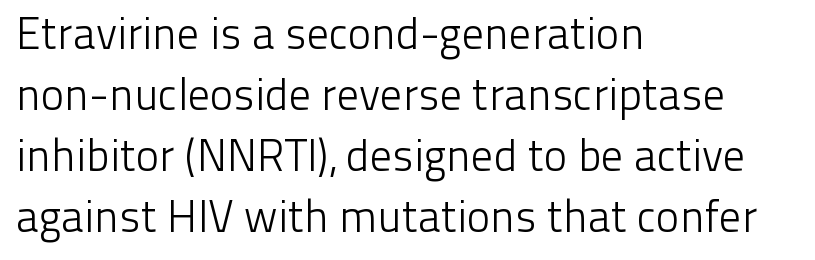
{"serif": "no", "italic": "no", "bold": "no", "weight": "light", "width": "normal", "stroke_contrast": "low", "x_height": "medium", "monospaced": "no", "underline": "no", "align": "left", "line_spacing": "normal", "line_spacing_ratio": 1.39, "letter_spacing": "normal", "letter_spacing_em": 0.0, "glyph_px": 44}
